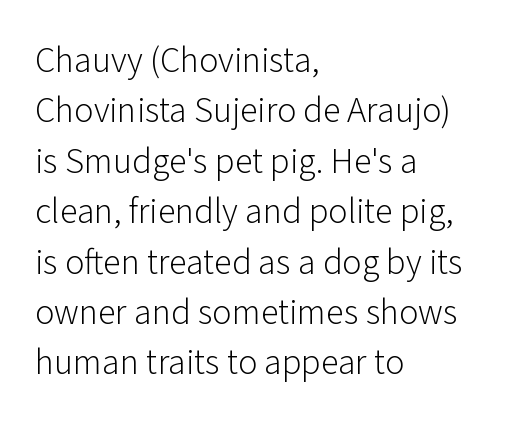
{"serif": "no", "italic": "no", "bold": "no", "weight": "light", "width": "normal", "stroke_contrast": "low", "x_height": "medium", "monospaced": "no", "underline": "no", "align": "left", "line_spacing": "normal", "line_spacing_ratio": 1.4, "letter_spacing": "normal", "letter_spacing_em": 0.0, "glyph_px": 36}
